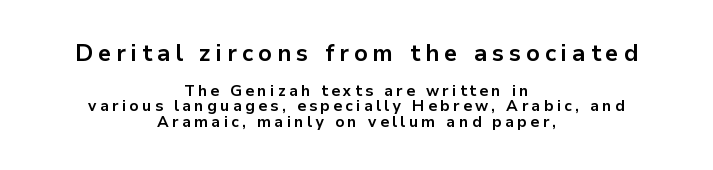
Q: Is the text bold? A: Yes.
Q: Is the text italic (slanted)? A: No, it is upright.
Q: Is the text underlined? A: No.
Q: How is the paragraph aligned? A: Centered.
Q: Is the spacing between letters normal or unusually wide? A: Unusually wide.
Q: Is the spacing between lines tight, normal or loose? A: Tight.
Q: Which block of text is set in a larger size, the first (top) or the second (bottom)? A: The first (top) one.
